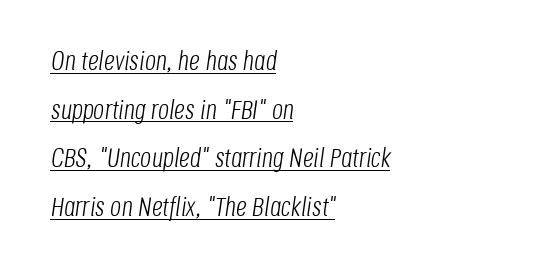
Q: Is the text bold? A: No.
Q: Is the text italic (slanted)? A: Yes, it leans right by about 8 degrees.
Q: Is the text underlined? A: Yes.
Q: How is the paragraph aligned? A: Left-aligned.
Q: Is the spacing between letters normal or unusually wide? A: Normal.
